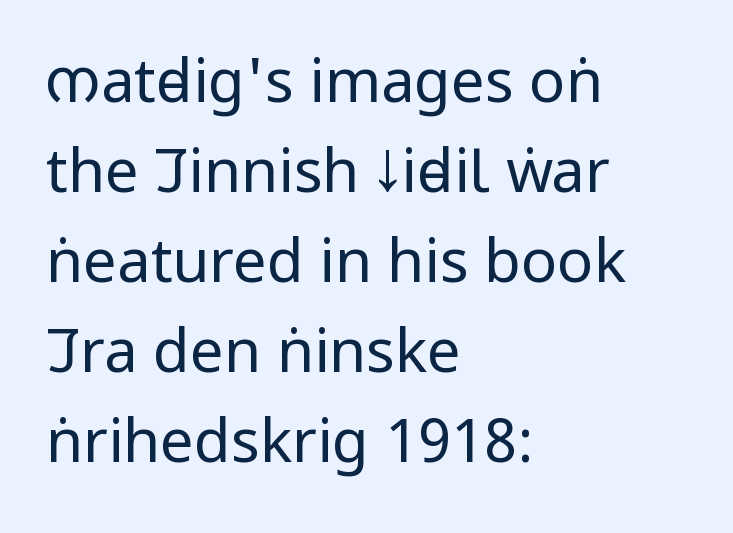
Each stroke keeps to a modest, everyday thickness or less. Serif or sans? Sans — the stroke terminals are bare. Characters remain perfectly vertical along every line. The tracking reads as untouched default to a designer's eye. The glyphs are unaccompanied by any horizontal stroke below them. Character widths vary here, with narrow letters taking less room than wide ones.
